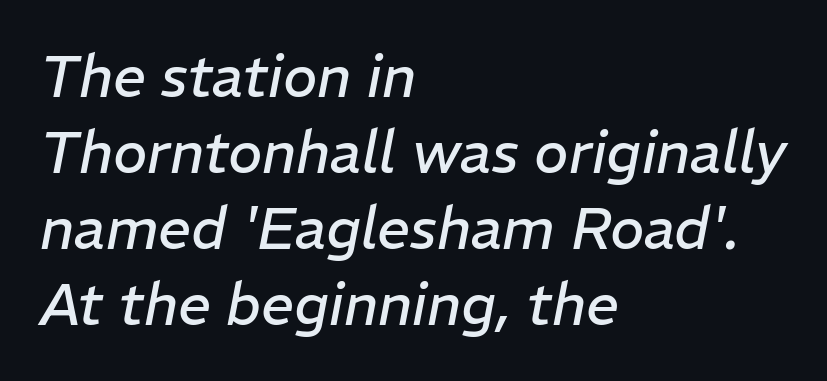
Q: Is the text bold? A: No.
Q: Is the text italic (slanted)? A: Yes, it leans right by about 11 degrees.
Q: Is the text underlined? A: No.
Q: How is the paragraph aligned? A: Left-aligned.
Q: Is the spacing between letters normal or unusually wide? A: Normal.
Q: Is the spacing between lines tight, normal or loose? A: Normal.
Q: Width (condensed, normal, or wide)? A: Normal.
Q: Stroke contrast? A: Low.
Q: x-height? A: Medium.
Q: Monospaced? A: No.
